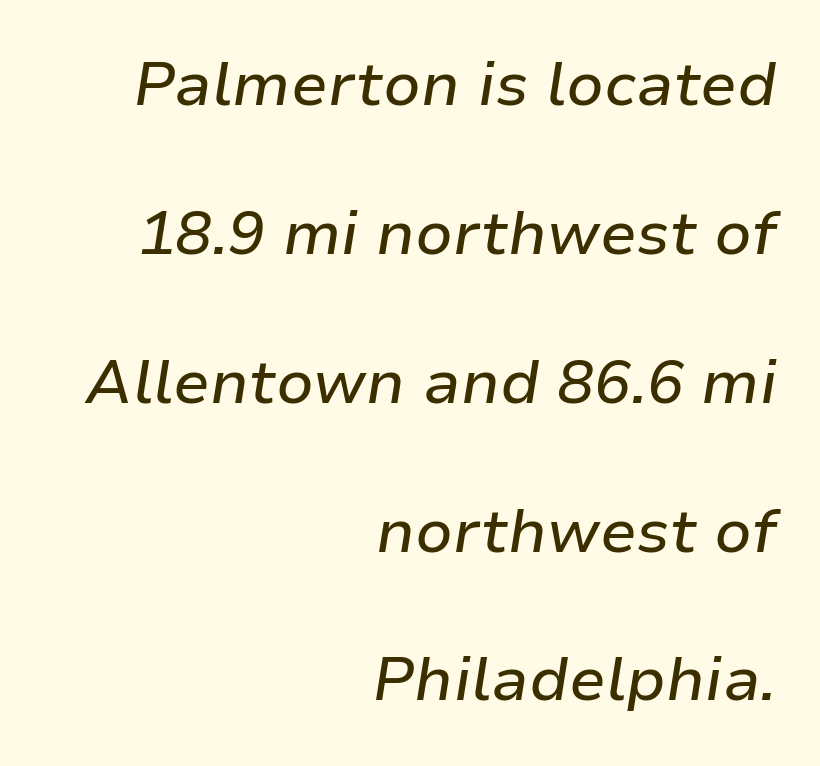
{"italic": "yes", "lean": "right", "slant_degrees": 9, "width": "normal", "stroke_contrast": "low", "x_height": "medium", "monospaced": "no", "underline": "no", "align": "right", "line_spacing": "loose", "line_spacing_ratio": 2.44, "letter_spacing": "normal", "letter_spacing_em": 0.0, "glyph_px": 61}
